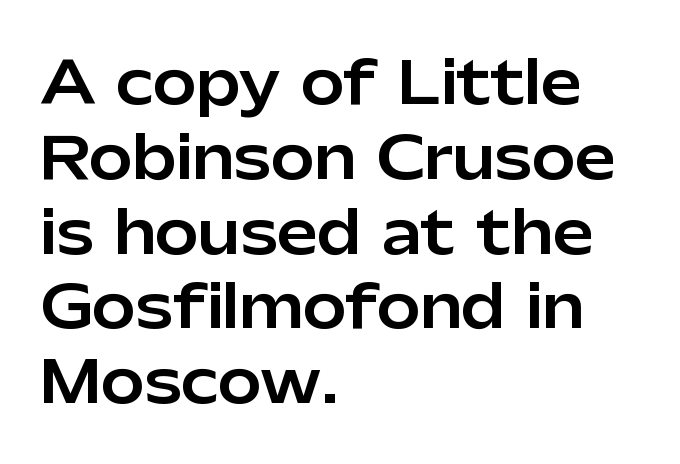
Q: Is the text italic (slanted)? A: No, it is upright.
Q: Is the typeface a serif or a sans-serif typeface? A: Sans-serif.
Q: Is the text underlined? A: No.
Q: How is the paragraph aligned? A: Left-aligned.
Q: Is the spacing between letters normal or unusually wide? A: Normal.
Q: Is the spacing between lines tight, normal or loose? A: Normal.
Q: Width (condensed, normal, or wide)? A: Normal.
Q: Stroke contrast? A: Low.
Q: x-height? A: Medium.
Q: Monospaced? A: No.
